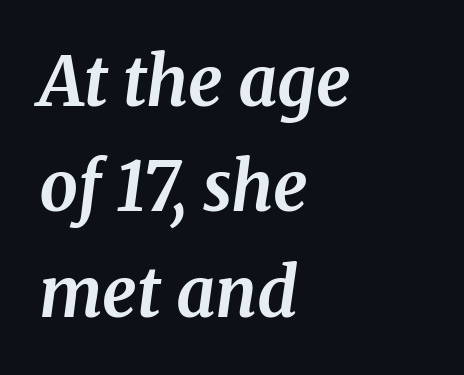
The image shows 68 px bold serif type, italic (leaning right); set left-aligned, normal line spacing (1.55x), normal letter spacing, not underlined; medium stroke contrast and a medium x-height.
